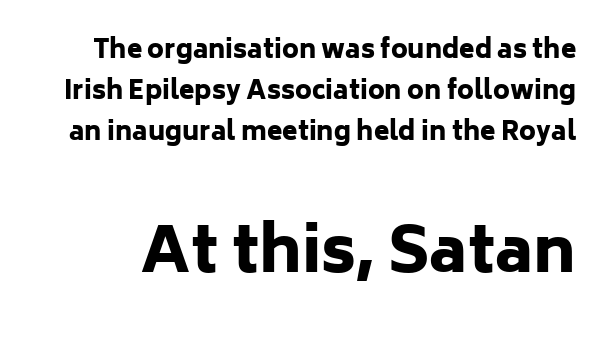
Reading top to bottom, the characters get bigger at the block break. Style check: upright. Bare-footed words on every line. If you measured baseline to baseline, you'd find a middling distance. Check where the strokes stop: nothing finishes them off — pure sans.
